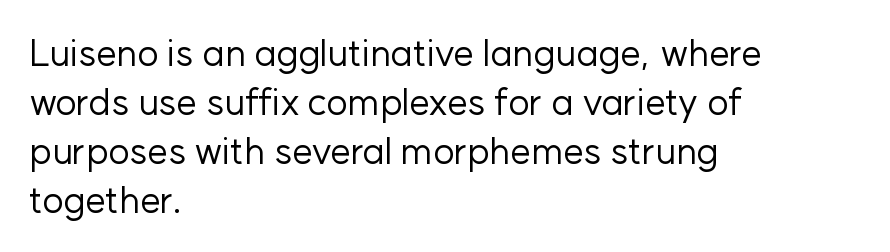
The image shows 37 px regular-weight sans-serif type, upright; set left-aligned, normal line spacing (1.32x), normal letter spacing, not underlined; low stroke contrast and a medium x-height.
